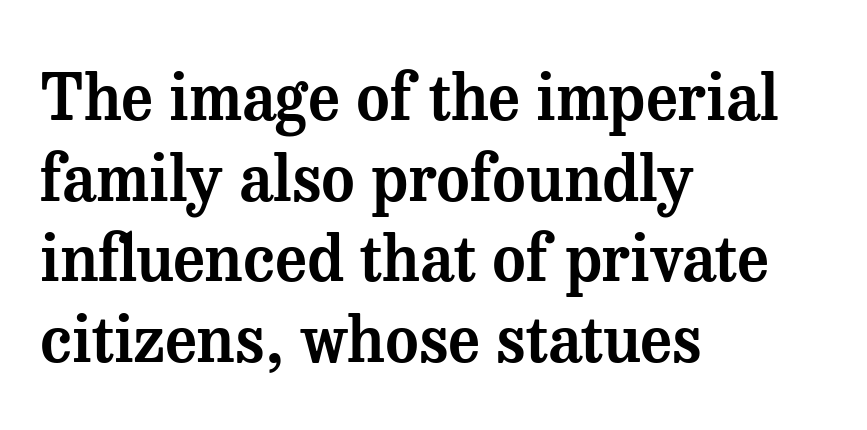
{"serif": "yes", "italic": "no", "width": "normal", "stroke_contrast": "medium", "x_height": "medium", "monospaced": "no", "underline": "no", "align": "left", "line_spacing": "normal", "line_spacing_ratio": 1.26, "letter_spacing": "normal", "letter_spacing_em": 0.0, "glyph_px": 64}
